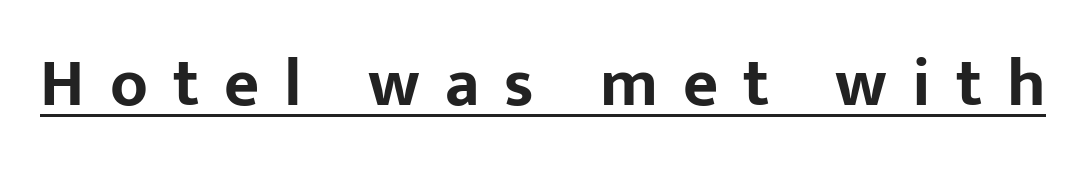
{"serif": "no", "italic": "no", "bold": "yes", "weight": "bold", "width": "normal", "stroke_contrast": "low", "x_height": "medium", "monospaced": "no", "underline": "yes", "letter_spacing": "wide", "letter_spacing_em": 0.37, "glyph_px": 68}
